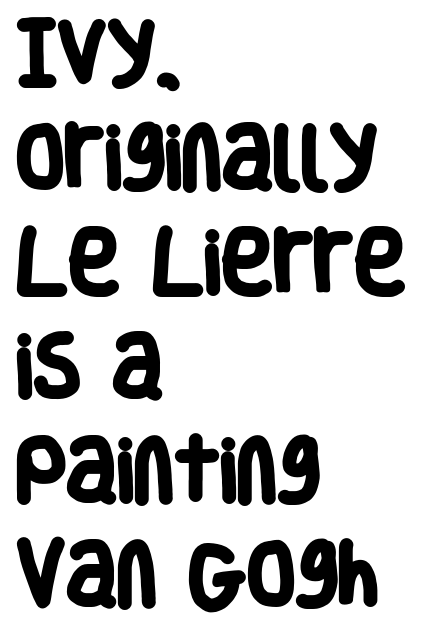
In CSS terms this would be text-align: left. A full-strength bold gives these letters their thick strokes. Serif or sans? Sans — the stroke terminals are bare. Whoever set this chose a conventional vertical rhythm. Does extra space separate the letters? No, they use regular spacing.
